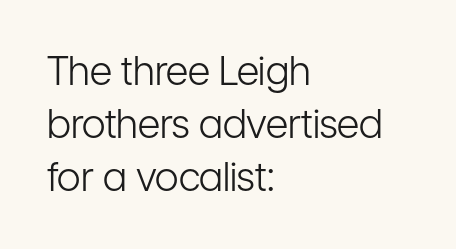
The image shows 39 px light, condensed sans-serif type, upright; set left-aligned, normal line spacing (1.36x), normal letter spacing, not underlined; low stroke contrast and a medium x-height.
